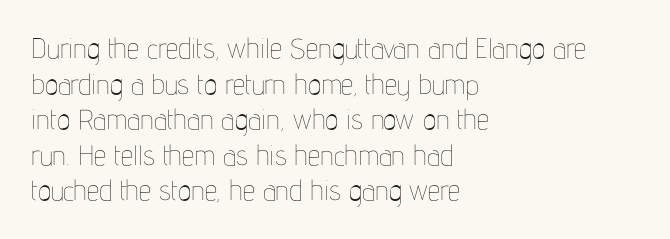
{"italic": "no", "bold": "no", "weight": "thin", "width": "condensed", "stroke_contrast": "low", "x_height": "medium", "monospaced": "no", "underline": "no", "align": "left", "line_spacing": "normal", "line_spacing_ratio": 1.27, "letter_spacing": "normal", "letter_spacing_em": 0.0, "glyph_px": 28}
